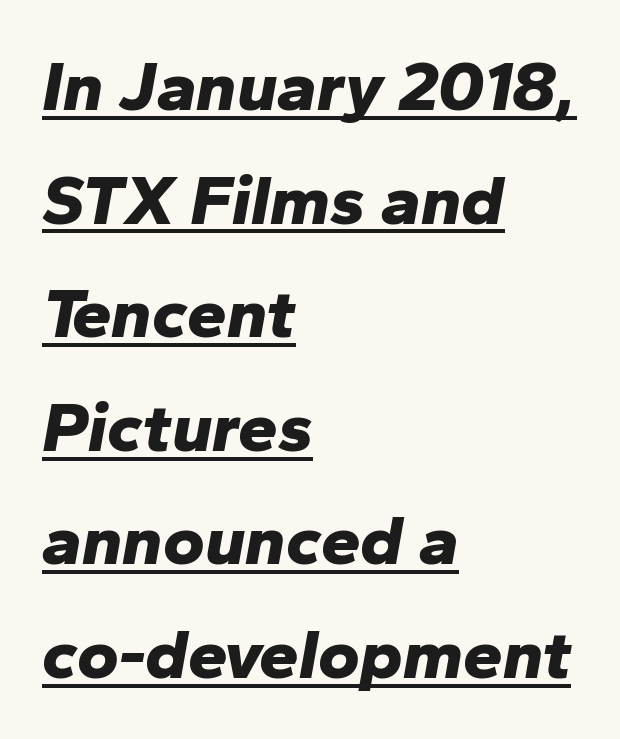
{"italic": "yes", "lean": "right", "slant_degrees": 10, "bold": "yes", "weight": "bold", "width": "normal", "stroke_contrast": "low", "x_height": "medium", "monospaced": "no", "underline": "yes", "align": "left", "line_spacing": "normal", "line_spacing_ratio": 1.6, "letter_spacing": "normal", "letter_spacing_em": 0.0, "glyph_px": 71}
